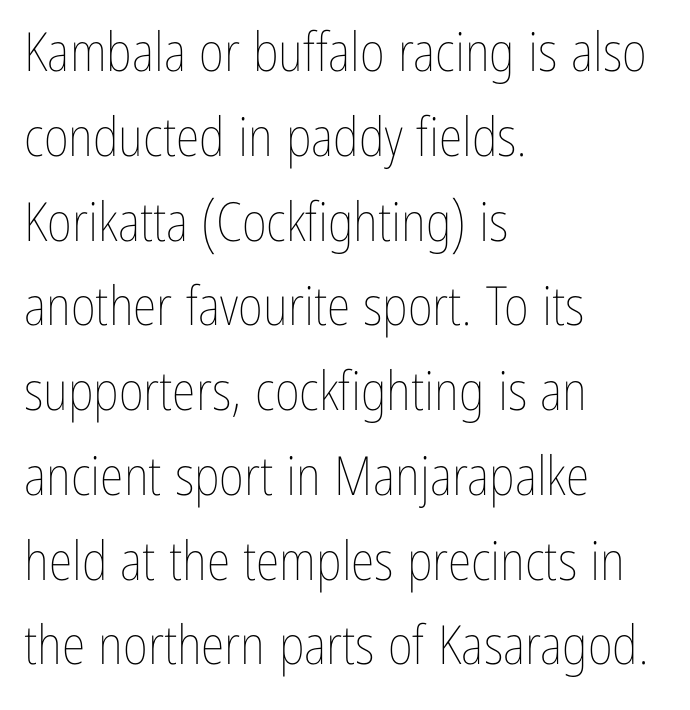
The image shows 54 px thin, condensed type, upright; set left-aligned, normal line spacing (1.57x), normal letter spacing, not underlined; low stroke contrast and a medium x-height.
